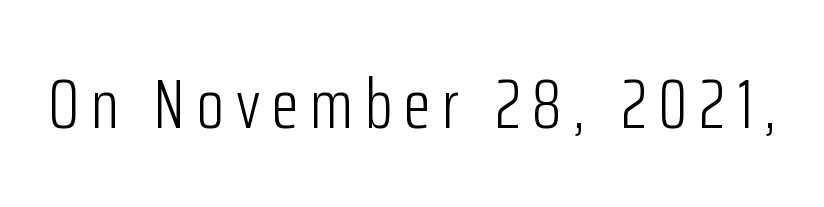
Q: Is the text bold? A: No.
Q: Is the text italic (slanted)? A: No, it is upright.
Q: Is the typeface a serif or a sans-serif typeface? A: Sans-serif.
Q: Is the text underlined? A: No.
Q: Width (condensed, normal, or wide)? A: Condensed.
Q: Stroke contrast? A: Low.
Q: x-height? A: Medium.
Q: Monospaced? A: No.
